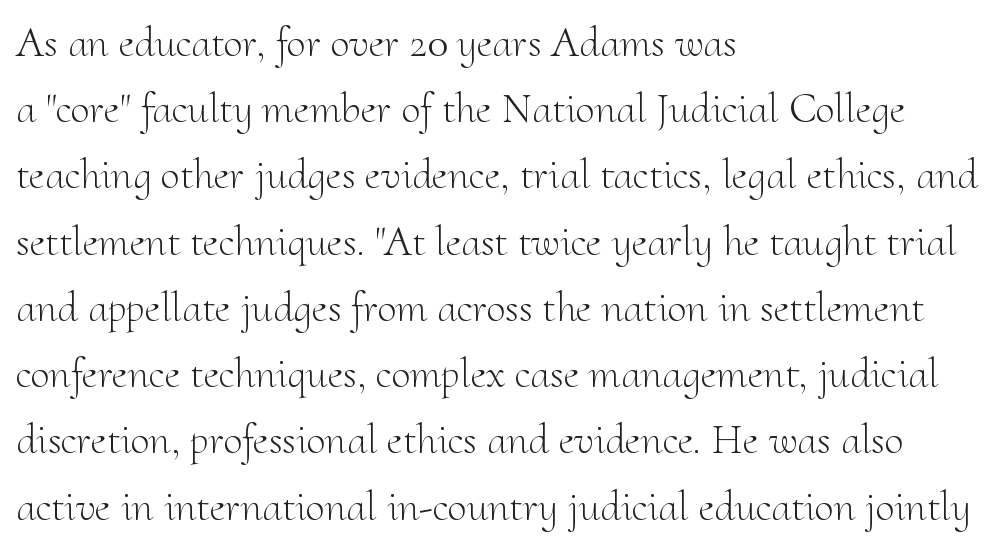
The lettering stays uniformly vertical, giving the passage a roman look. Yep, those are serifs on the letters. Line beginnings align vertically; line endings do not. The letterforms sit shoulder to shoulder at normal distance. The typesetting does not lean heavy: it is not bold. One glance says typical: line gaps are just what's usual.
